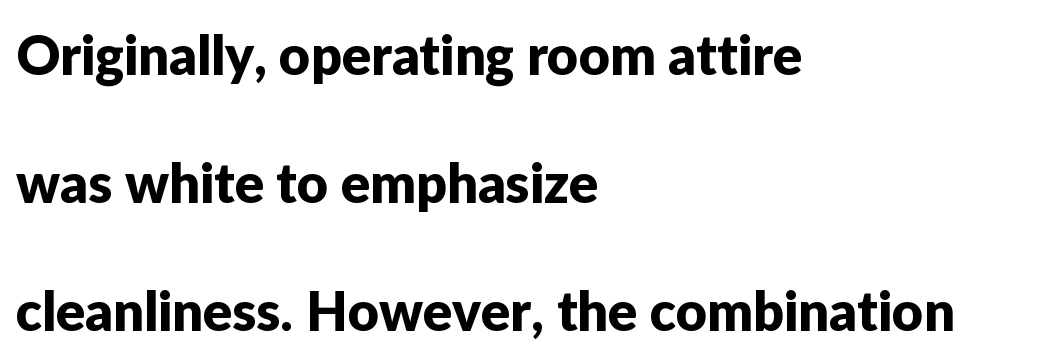
Q: Is the text italic (slanted)? A: No, it is upright.
Q: Is the typeface a serif or a sans-serif typeface? A: Sans-serif.
Q: Is the text underlined? A: No.
Q: How is the paragraph aligned? A: Left-aligned.
Q: Is the spacing between letters normal or unusually wide? A: Normal.
Q: Is the spacing between lines tight, normal or loose? A: Loose.
Q: Width (condensed, normal, or wide)? A: Normal.
Q: Stroke contrast? A: Low.
Q: x-height? A: Medium.
Q: Monospaced? A: No.
